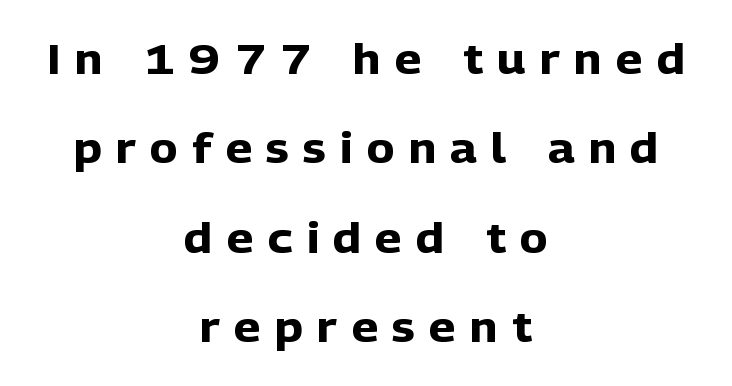
Q: Is the text bold? A: Yes.
Q: Is the text italic (slanted)? A: No, it is upright.
Q: Is the typeface a serif or a sans-serif typeface? A: Sans-serif.
Q: Is the text underlined? A: No.
Q: How is the paragraph aligned? A: Centered.
Q: Is the spacing between letters normal or unusually wide? A: Unusually wide.
Q: Is the spacing between lines tight, normal or loose? A: Loose.
Q: Width (condensed, normal, or wide)? A: Normal.
Q: Stroke contrast? A: Low.
Q: x-height? A: Medium.
Q: Monospaced? A: No.
